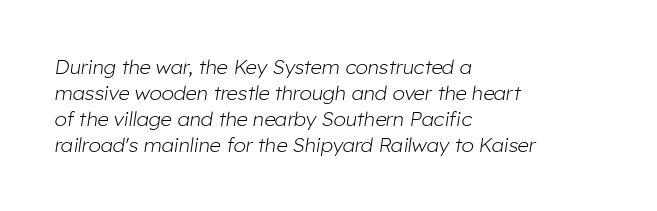
Does the lettering tilt? It does — this is italic. Unmarked baselines from the first word to the last. The rag falls on the right side of this text block. The vertical gap from one line to the next is medium. On a weight scale, this lands at 450 or below. Students, note that the glyphs here touch the page at normal intervals.
